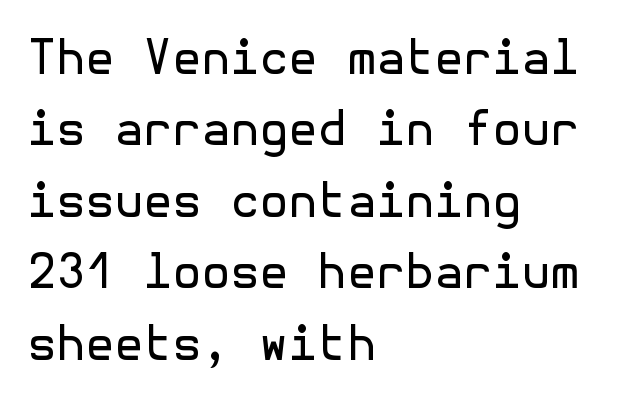
{"serif": "no", "italic": "no", "bold": "no", "weight": "regular", "width": "normal", "x_height": "medium", "underline": "no", "align": "left", "line_spacing": "normal", "line_spacing_ratio": 1.52, "letter_spacing": "normal", "letter_spacing_em": 0.0, "glyph_px": 47}
